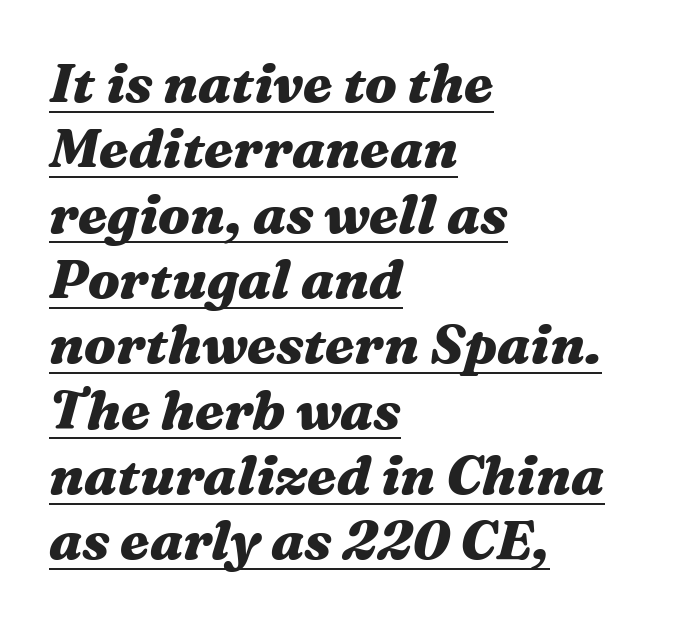
Q: Is the text bold? A: Yes.
Q: Is the text italic (slanted)? A: Yes, it leans right by about 16 degrees.
Q: Is the text underlined? A: Yes.
Q: How is the paragraph aligned? A: Left-aligned.
Q: Is the spacing between letters normal or unusually wide? A: Normal.
Q: Width (condensed, normal, or wide)? A: Wide.
Q: Stroke contrast? A: Medium.
Q: x-height? A: Medium.
Q: Monospaced? A: No.
